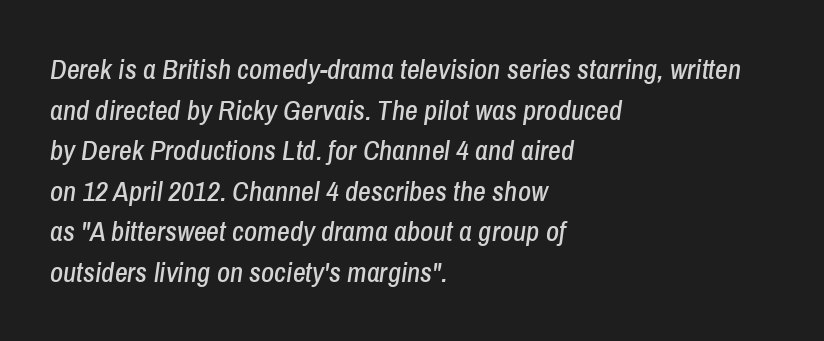
{"italic": "yes", "lean": "right", "slant_degrees": 8, "width": "condensed", "stroke_contrast": "low", "x_height": "medium", "monospaced": "no", "underline": "no", "align": "left", "line_spacing": "normal", "line_spacing_ratio": 1.45, "letter_spacing": "normal", "letter_spacing_em": 0.0, "glyph_px": 28}
